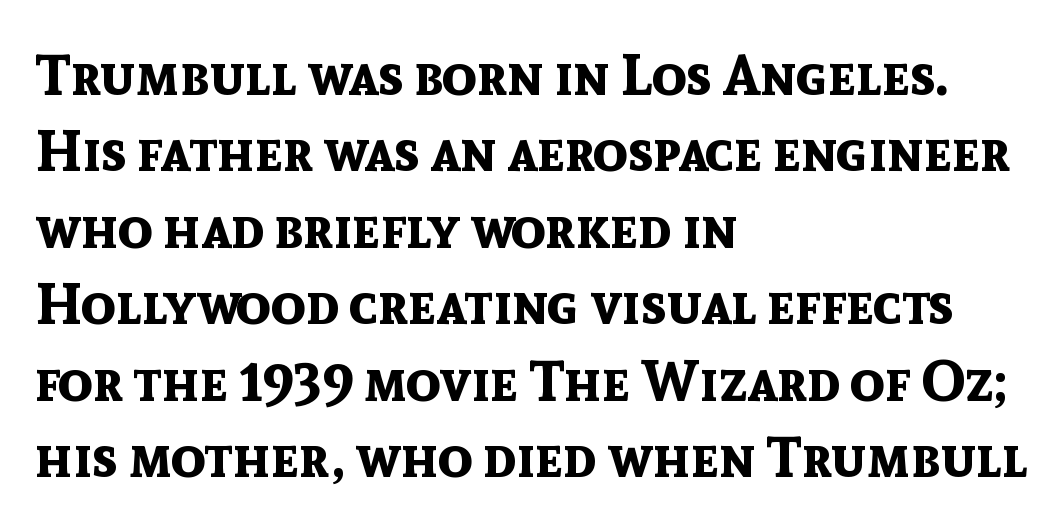
{"serif": "no", "italic": "no", "bold": "yes", "weight": "bold", "width": "normal", "x_height": "medium", "monospaced": "no", "underline": "no", "align": "left", "line_spacing": "normal", "line_spacing_ratio": 1.34, "letter_spacing": "normal", "letter_spacing_em": 0.0, "glyph_px": 57}
